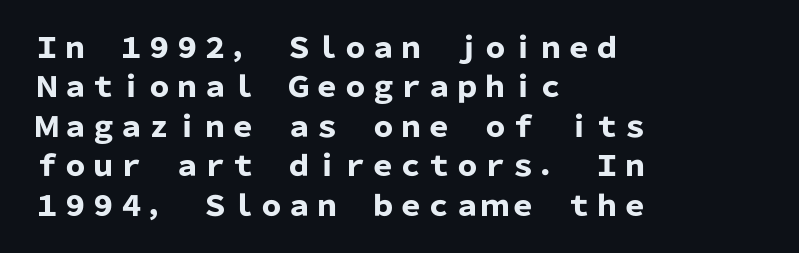
{"serif": "no", "italic": "no", "bold": "yes", "weight": "heavy", "width": "normal", "stroke_contrast": "low", "x_height": "medium", "monospaced": "no", "underline": "no", "align": "left", "line_spacing": "normal", "line_spacing_ratio": 1.41, "letter_spacing": "normal", "letter_spacing_em": 0.0, "glyph_px": 28}
